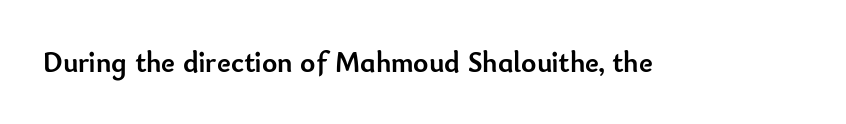
The image shows 29 px semibold sans-serif type, upright; set normal letter spacing, not underlined; low stroke contrast and a small x-height.
